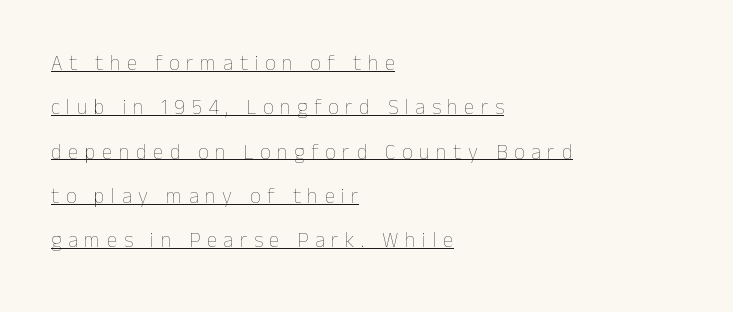
Q: Is the text bold? A: No.
Q: Is the text italic (slanted)? A: No, it is upright.
Q: Is the text underlined? A: Yes.
Q: How is the paragraph aligned? A: Left-aligned.
Q: Is the spacing between letters normal or unusually wide? A: Unusually wide.
Q: Is the spacing between lines tight, normal or loose? A: Loose.
